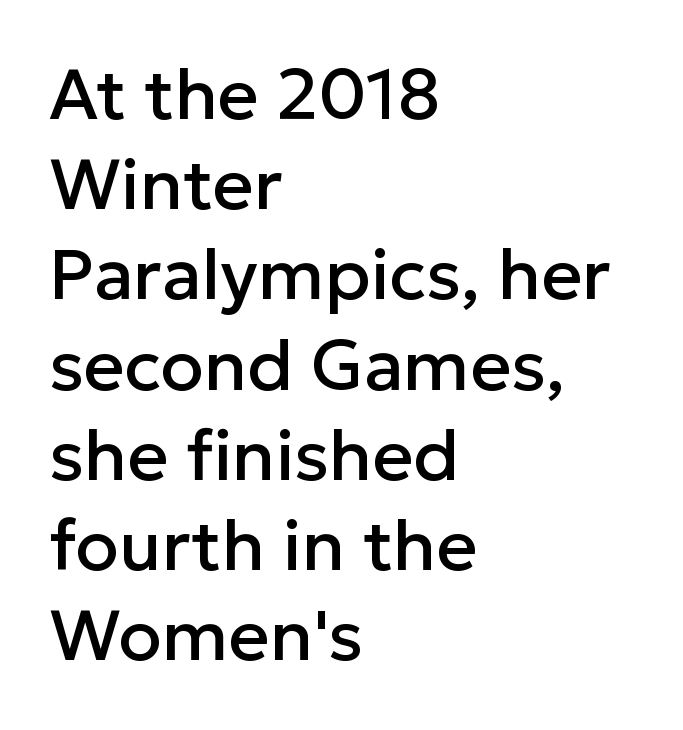
Q: Is the text italic (slanted)? A: No, it is upright.
Q: Is the typeface a serif or a sans-serif typeface? A: Sans-serif.
Q: Is the text underlined? A: No.
Q: How is the paragraph aligned? A: Left-aligned.
Q: Is the spacing between letters normal or unusually wide? A: Normal.
Q: Is the spacing between lines tight, normal or loose? A: Normal.
Q: Width (condensed, normal, or wide)? A: Normal.
Q: Stroke contrast? A: Low.
Q: x-height? A: Medium.
Q: Monospaced? A: No.
